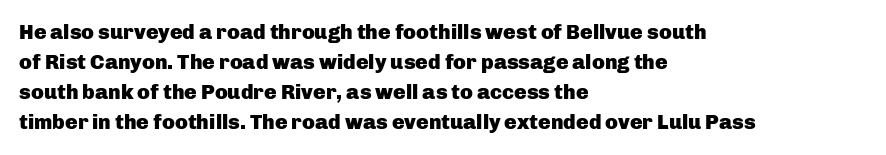
Q: Is the text bold? A: Yes.
Q: Is the text italic (slanted)? A: No, it is upright.
Q: Is the text underlined? A: No.
Q: How is the paragraph aligned? A: Left-aligned.
Q: Is the spacing between letters normal or unusually wide? A: Normal.
Q: Is the spacing between lines tight, normal or loose? A: Normal.
